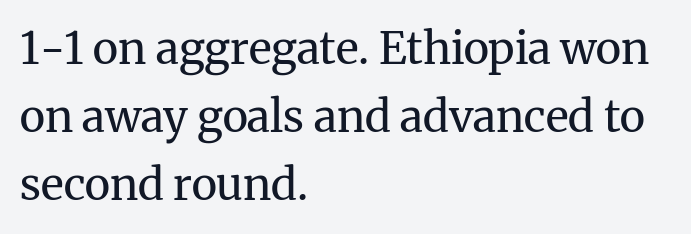
Q: Is the text bold? A: No.
Q: Is the text italic (slanted)? A: No, it is upright.
Q: Is the typeface a serif or a sans-serif typeface? A: Serif.
Q: Is the text underlined? A: No.
Q: How is the paragraph aligned? A: Left-aligned.
Q: Is the spacing between letters normal or unusually wide? A: Normal.
Q: Is the spacing between lines tight, normal or loose? A: Normal.
Q: Width (condensed, normal, or wide)? A: Normal.
Q: Stroke contrast? A: Medium.
Q: x-height? A: Medium.
Q: Monospaced? A: No.
